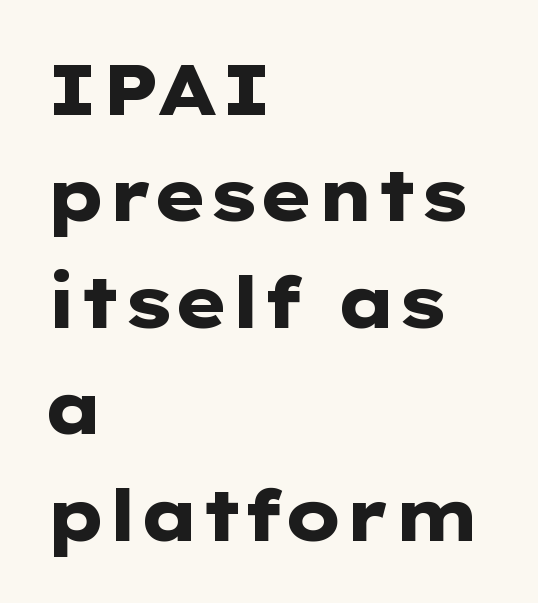
The image shows 71 px heavy, wide sans-serif type, upright; set left-aligned, normal line spacing (1.5x), normal letter spacing, not underlined; low stroke contrast and a medium x-height.
